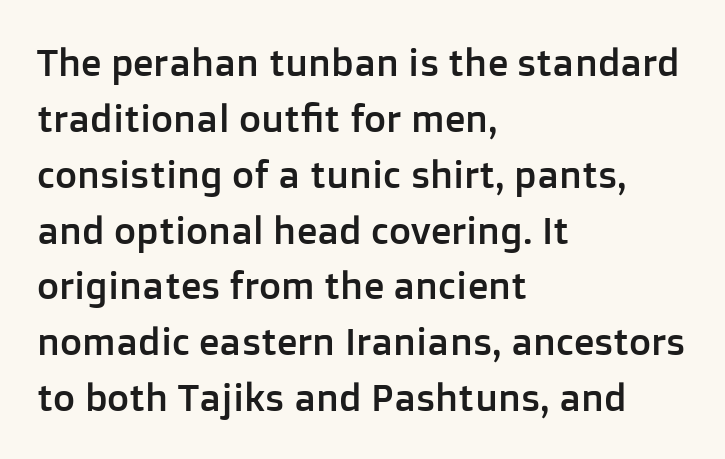
Default kerning and tracking; the words read as compact shapes. The characters display no serif detailing; their extremities are plain. If you drew a line through each stem, it would be perfectly vertical. Clear beneath every line of the passage. Is there much room between lines? A standard amount, neither cramped nor airy. Short and long lines alike share a common starting point at left.
